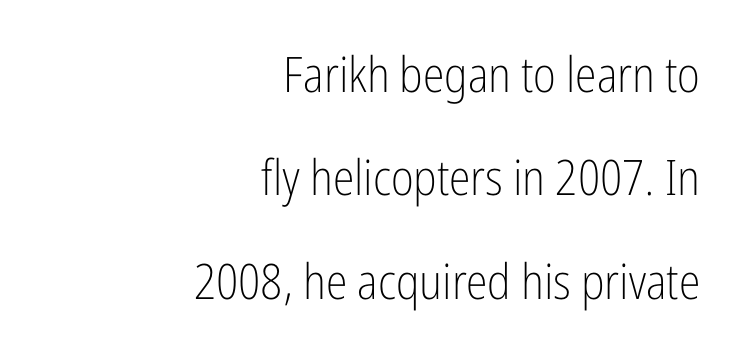
This sample uses an upright cut, with every glyph sitting square on the baseline. The rendering uses a large line-height, opening up the rows. This sample has the flowing, uneven cadence of proportional lettering. The strip under each line holds only bare page.
